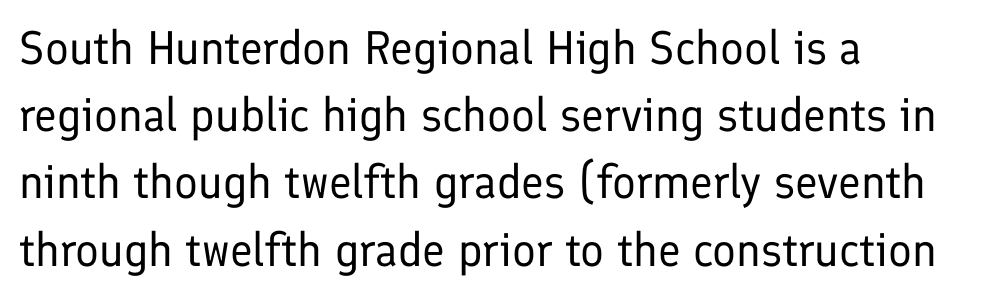
One glance says typical: line gaps are just what's usual. Decoration check: the copy has no underline. The lettering stays uniformly vertical, giving the passage a roman look. Does extra space separate the letters? No, they use regular spacing.
